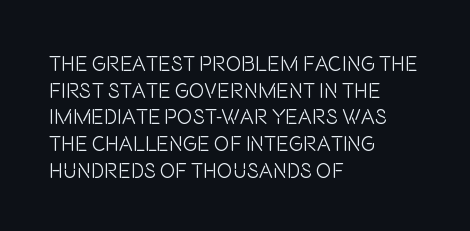
Q: Is the text bold? A: No.
Q: Is the text italic (slanted)? A: No, it is upright.
Q: Is the text underlined? A: No.
Q: How is the paragraph aligned? A: Left-aligned.
Q: Is the spacing between letters normal or unusually wide? A: Normal.
Q: Is the spacing between lines tight, normal or loose? A: Normal.
